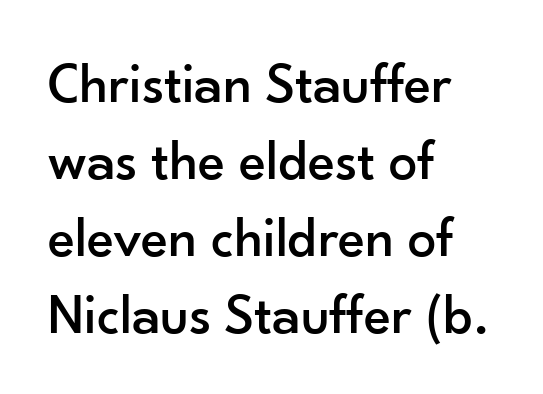
Q: Is the text italic (slanted)? A: No, it is upright.
Q: Is the typeface a serif or a sans-serif typeface? A: Sans-serif.
Q: Is the text underlined? A: No.
Q: How is the paragraph aligned? A: Left-aligned.
Q: Is the spacing between letters normal or unusually wide? A: Normal.
Q: Is the spacing between lines tight, normal or loose? A: Normal.
Q: Width (condensed, normal, or wide)? A: Normal.
Q: Stroke contrast? A: Low.
Q: x-height? A: Small.
Q: Monospaced? A: No.
